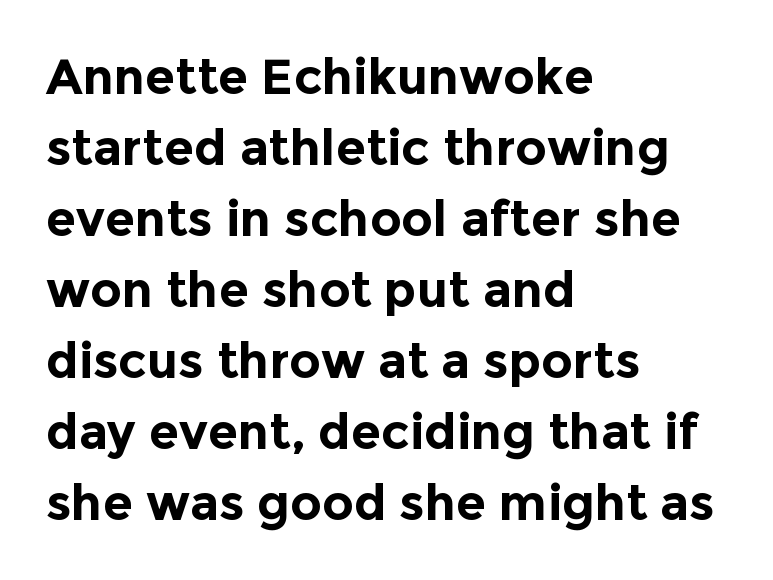
Q: Is the text bold? A: Yes.
Q: Is the text italic (slanted)? A: No, it is upright.
Q: Is the typeface a serif or a sans-serif typeface? A: Sans-serif.
Q: Is the text underlined? A: No.
Q: How is the paragraph aligned? A: Left-aligned.
Q: Is the spacing between letters normal or unusually wide? A: Normal.
Q: Is the spacing between lines tight, normal or loose? A: Normal.
Q: Width (condensed, normal, or wide)? A: Normal.
Q: x-height? A: Medium.
Q: Monospaced? A: No.
